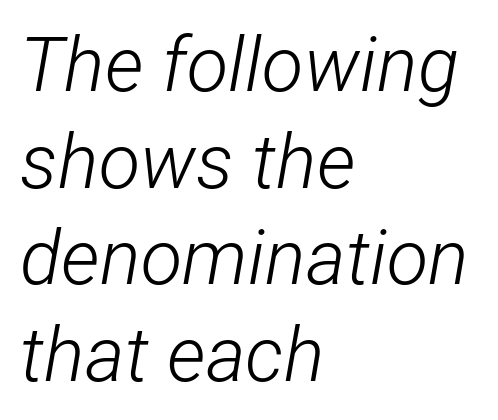
{"italic": "yes", "lean": "right", "slant_degrees": 12, "bold": "no", "weight": "light", "width": "condensed", "stroke_contrast": "low", "x_height": "medium", "monospaced": "no", "underline": "no", "align": "left", "line_spacing": "normal", "line_spacing_ratio": 1.27, "letter_spacing": "normal", "letter_spacing_em": 0.0, "glyph_px": 76}
